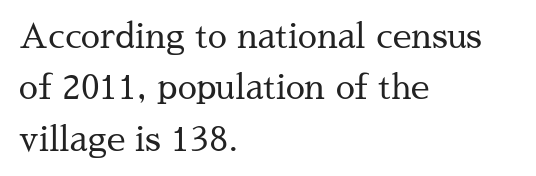
Q: Is the text bold? A: No.
Q: Is the text italic (slanted)? A: No, it is upright.
Q: Is the typeface a serif or a sans-serif typeface? A: Serif.
Q: Is the text underlined? A: No.
Q: How is the paragraph aligned? A: Left-aligned.
Q: Is the spacing between letters normal or unusually wide? A: Normal.
Q: Is the spacing between lines tight, normal or loose? A: Normal.
Q: Width (condensed, normal, or wide)? A: Normal.
Q: Stroke contrast? A: Medium.
Q: x-height? A: Medium.
Q: Monospaced? A: No.
